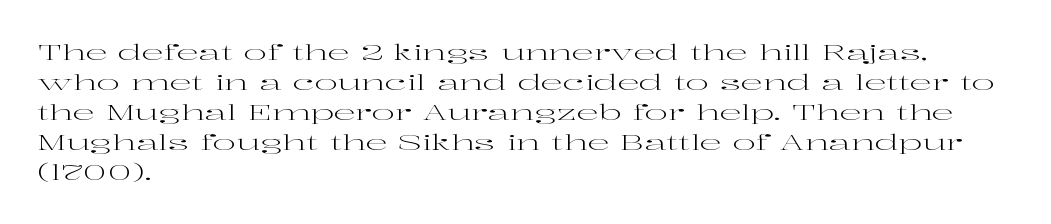
Q: Is the text bold? A: No.
Q: Is the text italic (slanted)? A: No, it is upright.
Q: Is the text underlined? A: No.
Q: How is the paragraph aligned? A: Left-aligned.
Q: Is the spacing between letters normal or unusually wide? A: Normal.
Q: Is the spacing between lines tight, normal or loose? A: Normal.
